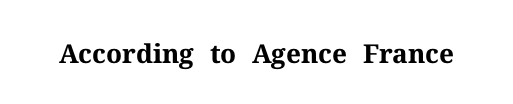
Only glyphs here, with clear space below each row. Rendered with straight, roman letterforms. The glyphs have the mass of a bold cut. Observe the ordinary spacing: letters are neighbours, not strangers.
